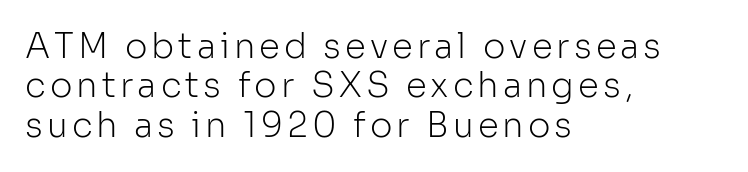
Q: Is the text bold? A: No.
Q: Is the text italic (slanted)? A: No, it is upright.
Q: Is the typeface a serif or a sans-serif typeface? A: Sans-serif.
Q: Is the text underlined? A: No.
Q: How is the paragraph aligned? A: Left-aligned.
Q: Width (condensed, normal, or wide)? A: Normal.
Q: Stroke contrast? A: Low.
Q: x-height? A: Medium.
Q: Monospaced? A: No.
